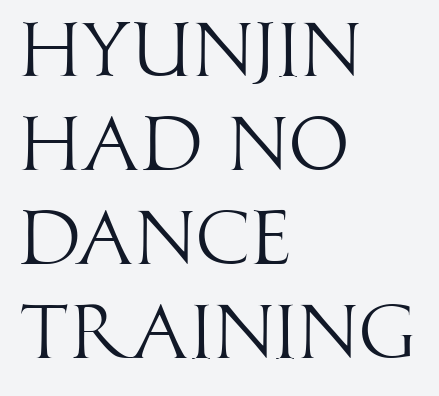
{"serif": "no", "italic": "no", "bold": "no", "weight": "light", "width": "condensed", "stroke_contrast": "high", "x_height": "large", "monospaced": "no", "underline": "no", "align": "left", "line_spacing_ratio": 1.22, "letter_spacing": "normal", "letter_spacing_em": 0.0, "glyph_px": 77}
